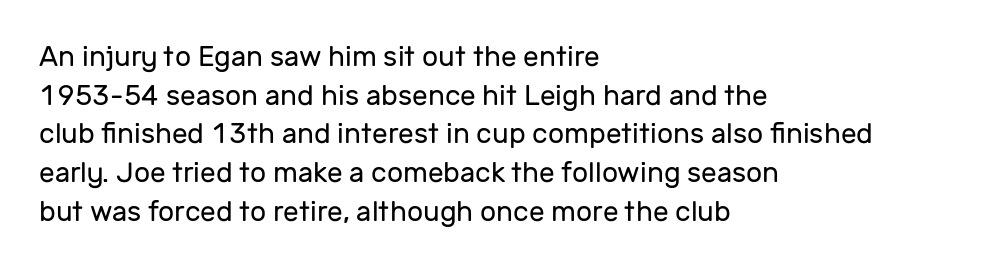
Q: Is the text bold? A: No.
Q: Is the text italic (slanted)? A: No, it is upright.
Q: Is the typeface a serif or a sans-serif typeface? A: Sans-serif.
Q: Is the text underlined? A: No.
Q: How is the paragraph aligned? A: Left-aligned.
Q: Is the spacing between letters normal or unusually wide? A: Normal.
Q: Is the spacing between lines tight, normal or loose? A: Normal.
Q: Width (condensed, normal, or wide)? A: Normal.
Q: Stroke contrast? A: Low.
Q: x-height? A: Medium.
Q: Monospaced? A: No.
